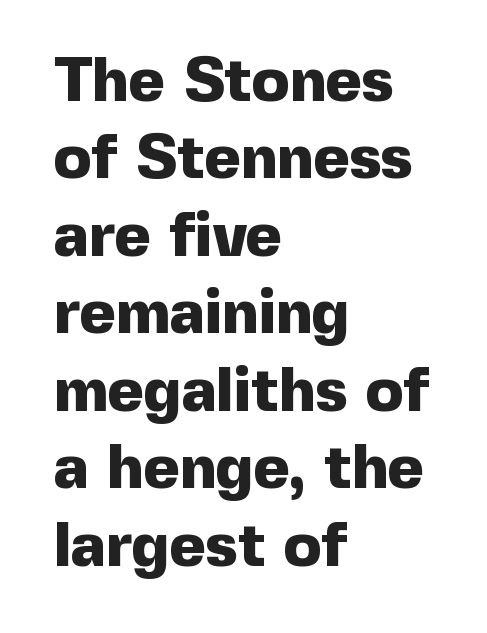
{"serif": "no", "italic": "no", "bold": "yes", "weight": "heavy", "width": "normal", "x_height": "medium", "monospaced": "no", "underline": "no", "align": "left", "line_spacing": "normal", "line_spacing_ratio": 1.25, "letter_spacing": "normal", "letter_spacing_em": 0.0, "glyph_px": 62}
